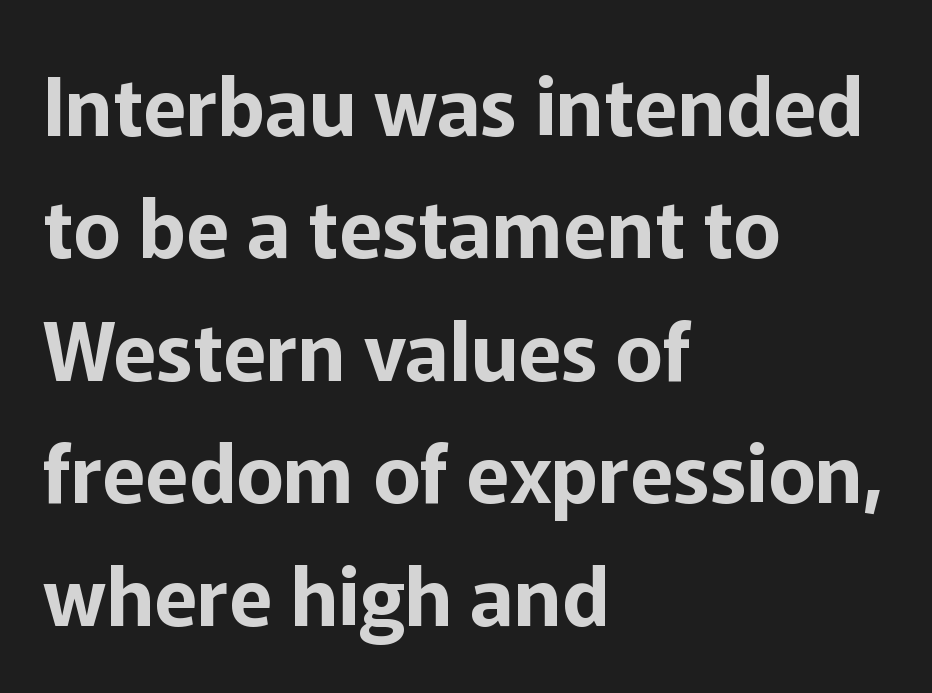
{"serif": "no", "italic": "no", "width": "normal", "stroke_contrast": "low", "x_height": "medium", "monospaced": "no", "underline": "no", "align": "left", "line_spacing": "normal", "line_spacing_ratio": 1.53, "letter_spacing": "normal", "letter_spacing_em": 0.0, "glyph_px": 80}
